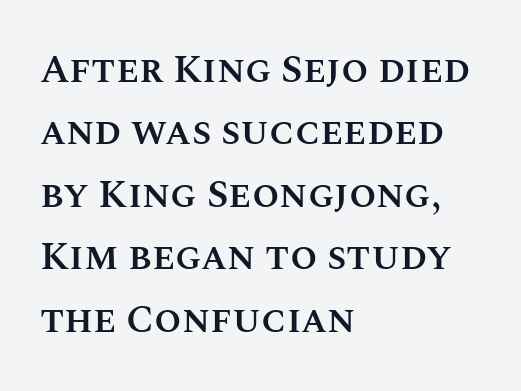
Designer's note — italics off, roman on. Horizontal alignment here is leftward, the default for most running prose. Characters follow at the spacing the type designer built in. How would I describe the line gaps? Plain and ordinary.
